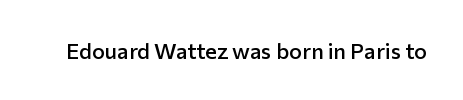
There is no visible air inserted between adjacent glyphs. The characters look somewhat weighty, a semibold short of true bold. Check the space under the baseline: it is left empty. Ascenders rise straight up at ninety degrees.
